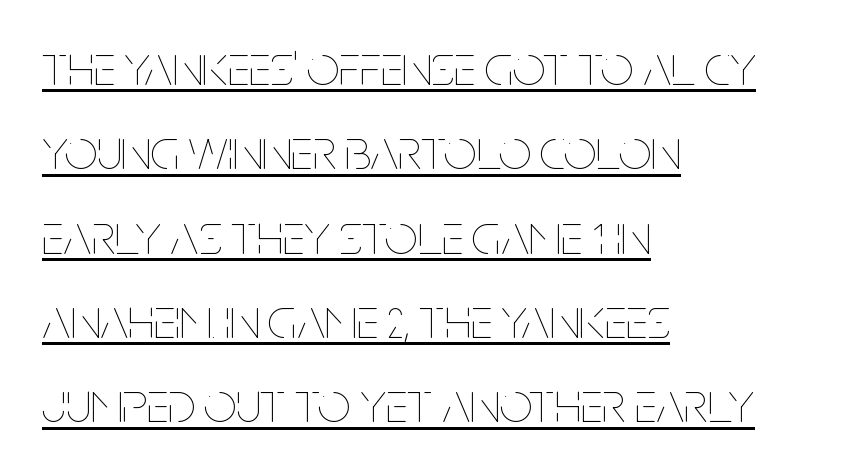
The image shows 57 px thin, condensed type, upright; set left-aligned, normal line spacing (1.48x), normal letter spacing, underlined; low stroke contrast and a large x-height.
